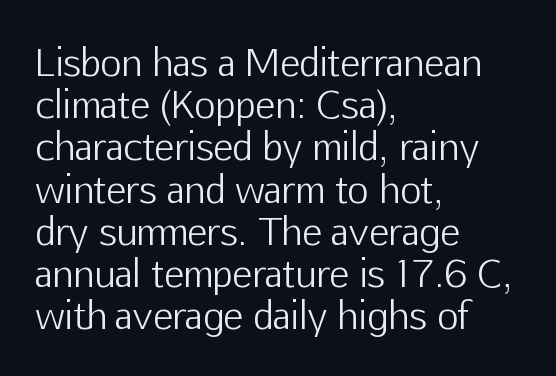
The image shows 37 px light sans-serif type, upright; set left-aligned, tight line spacing (1.14x), normal letter spacing, not underlined; low stroke contrast and a medium x-height.
